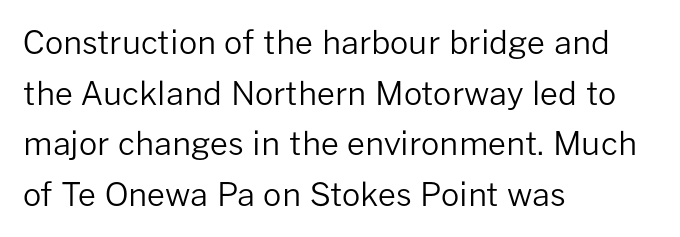
{"serif": "no", "italic": "no", "bold": "no", "weight": "regular", "width": "normal", "stroke_contrast": "low", "x_height": "medium", "monospaced": "no", "underline": "no", "align": "left", "line_spacing": "normal", "line_spacing_ratio": 1.58, "letter_spacing": "normal", "letter_spacing_em": 0.0, "glyph_px": 32}
